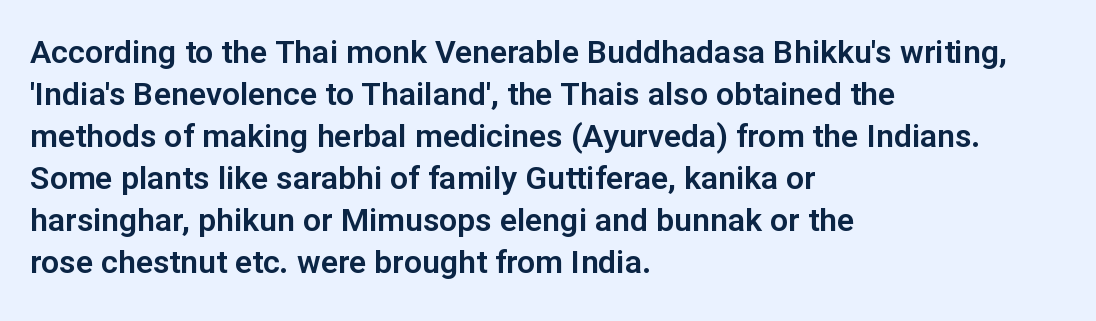
The designer left line spacing at the default. Every character sits straight up, as roman type does. Serif or sans? Sans — the stroke terminals are bare. Underlining? Definitely not there. Nothing unusual about the tracking: characters are spaced as the font intends.
